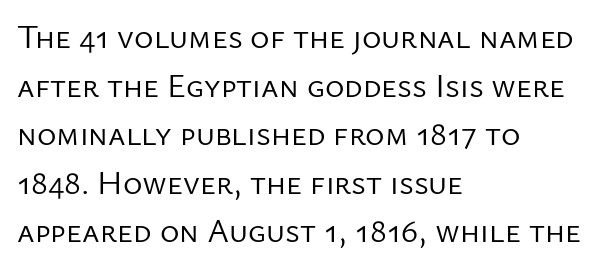
{"serif": "no", "italic": "no", "bold": "no", "weight": "regular", "width": "normal", "stroke_contrast": "low", "x_height": "medium", "monospaced": "no", "underline": "no", "align": "left", "line_spacing": "normal", "line_spacing_ratio": 1.47, "letter_spacing": "normal", "letter_spacing_em": 0.0, "glyph_px": 33}
